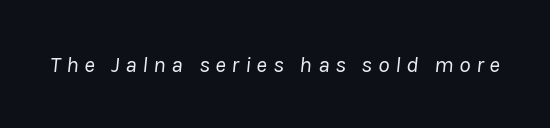
{"italic": "yes", "lean": "right", "slant_degrees": 8, "bold": "no", "underline": "no", "letter_spacing": "wide", "letter_spacing_em": 0.24, "glyph_px": 23}
